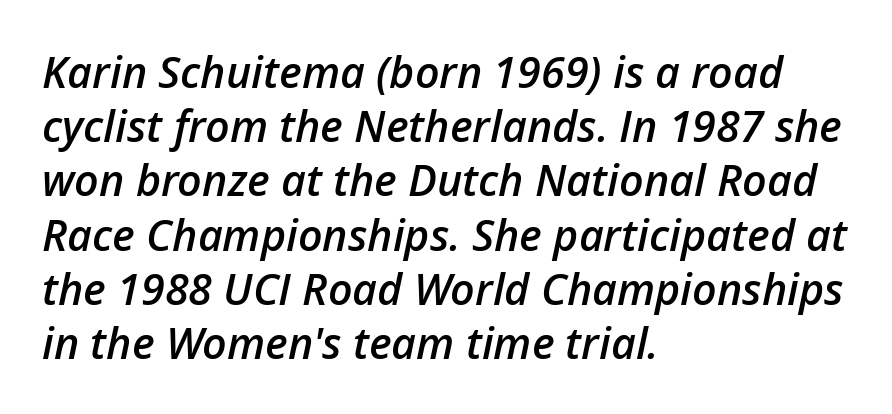
Q: Is the text bold? A: Semi-bold.
Q: Is the text italic (slanted)? A: Yes, it leans right by about 12 degrees.
Q: Is the text underlined? A: No.
Q: How is the paragraph aligned? A: Left-aligned.
Q: Is the spacing between letters normal or unusually wide? A: Normal.
Q: Is the spacing between lines tight, normal or loose? A: Normal.
Q: Width (condensed, normal, or wide)? A: Normal.
Q: Stroke contrast? A: Low.
Q: x-height? A: Medium.
Q: Monospaced? A: No.
